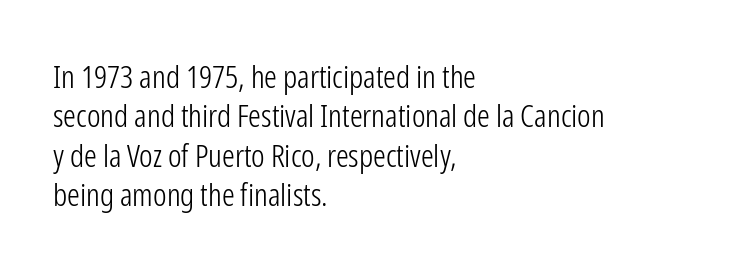
The image shows 32 px light, condensed sans-serif type, upright; set left-aligned, line spacing 1.23x, normal letter spacing, not underlined; low stroke contrast and a medium x-height.
